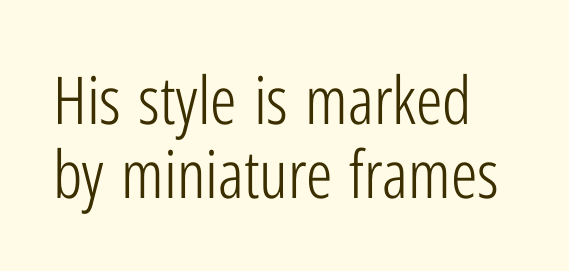
Q: Is the text bold? A: No.
Q: Is the text italic (slanted)? A: No, it is upright.
Q: Is the typeface a serif or a sans-serif typeface? A: Sans-serif.
Q: Is the text underlined? A: No.
Q: Is the spacing between letters normal or unusually wide? A: Normal.
Q: Is the spacing between lines tight, normal or loose? A: Tight.
Q: Width (condensed, normal, or wide)? A: Condensed.
Q: Stroke contrast? A: Low.
Q: x-height? A: Medium.
Q: Monospaced? A: No.
